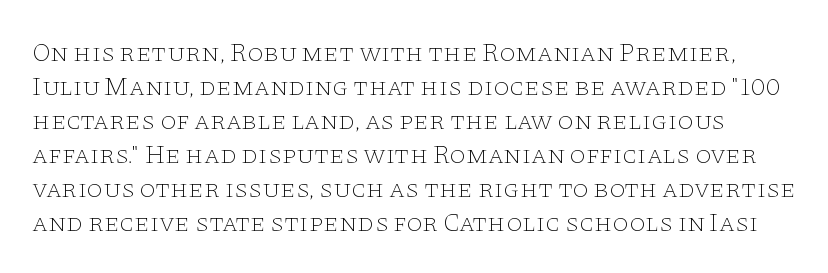
The image shows 26 px text type, upright; set normal line spacing (1.31x), normal letter spacing, not underlined.
